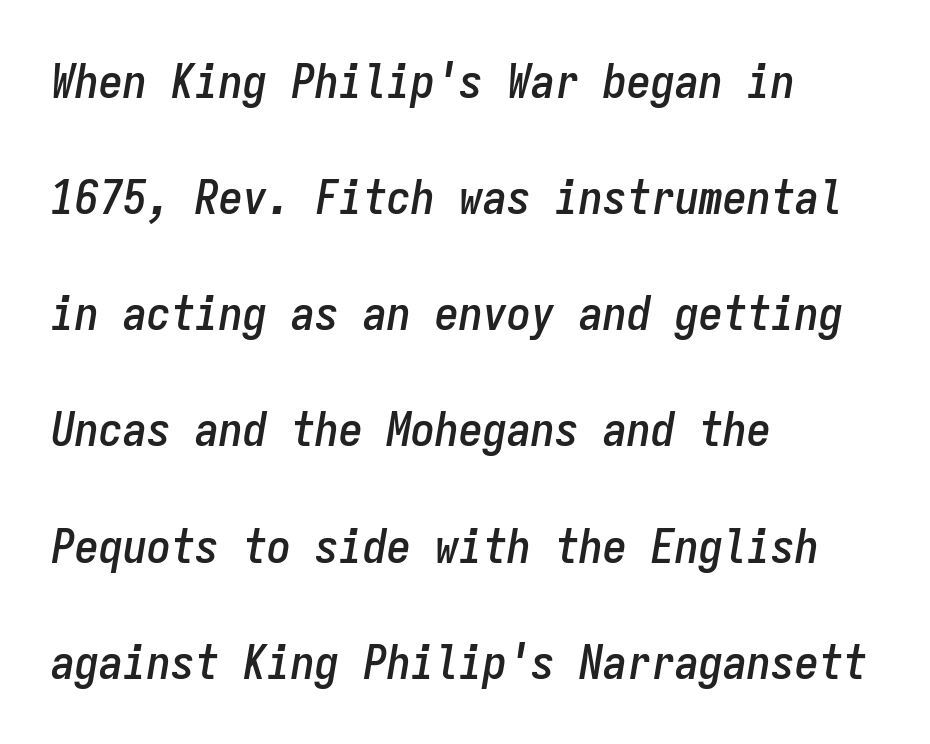
{"italic": "yes", "lean": "right", "slant_degrees": 9, "width": "condensed", "stroke_contrast": "low", "x_height": "medium", "monospaced": "yes", "underline": "no", "align": "left", "line_spacing": "loose", "line_spacing_ratio": 2.42, "letter_spacing": "normal", "letter_spacing_em": 0.0, "glyph_px": 48}
